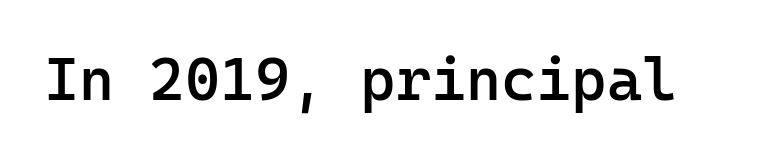
You can tell it's not italic because the verticals are truly vertical. To sum up the face: it is a sans, with no serifs. Typesetter's note: demi weight, one step under bold. Unmarked baselines from the first word to the last.
